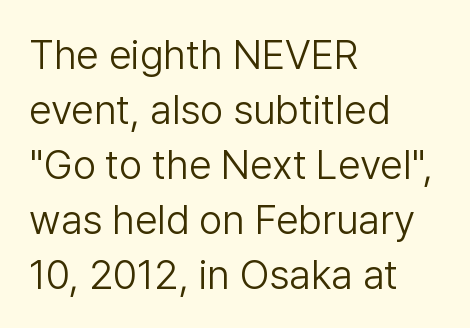
Unlike a traditional serif, this face leaves its strokes unadorned. Does the copy run flush right? No — it runs flush left. This is the regular roman posture of the typeface. The space directly below the letters is spotless. Spacing verdict: proportional, widths tailored to each character.
